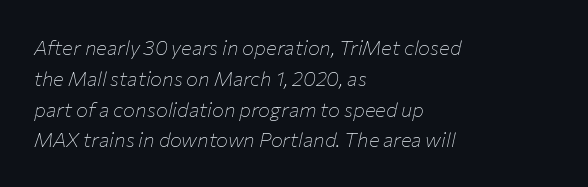
The typesetting does not lean heavy: it is not bold. The passage shown is not underscored anywhere. The passage shown leans; its letterforms are oblique. Normally led — the rows are evenly, conventionally spaced. The horizontal fit of the characters is conventional and even.
